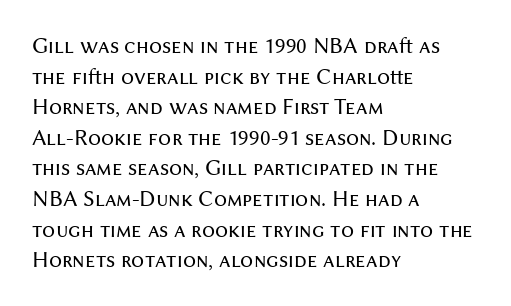
Q: Is the text bold? A: No.
Q: Is the text italic (slanted)? A: No, it is upright.
Q: Is the text underlined? A: No.
Q: How is the paragraph aligned? A: Left-aligned.
Q: Is the spacing between letters normal or unusually wide? A: Normal.
Q: Is the spacing between lines tight, normal or loose? A: Normal.
